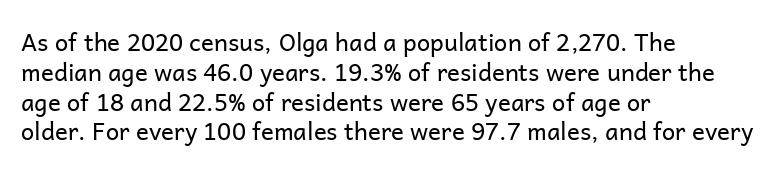
If you drew a line through each stem, it would be perfectly vertical. Tracking value appears to be zero — textbook default spacing. The rag falls on the right side of this text block. The face looks like a standard text weight, possibly lighter. The string is rendered with underlining switched off.
